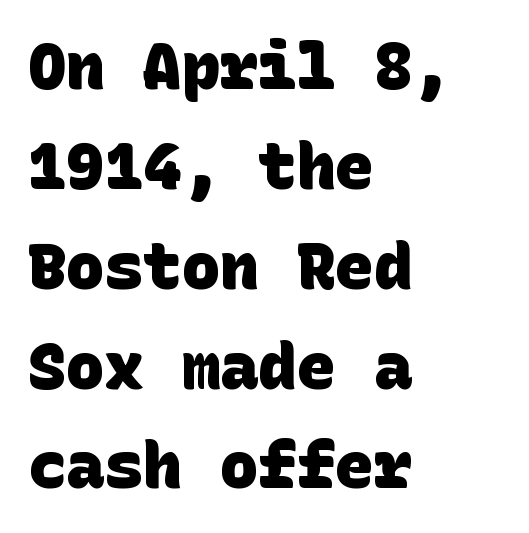
The image shows 64 px heavy sans-serif type; set left-aligned, normal line spacing (1.56x), normal letter spacing, not underlined; low stroke contrast and a large x-height.
